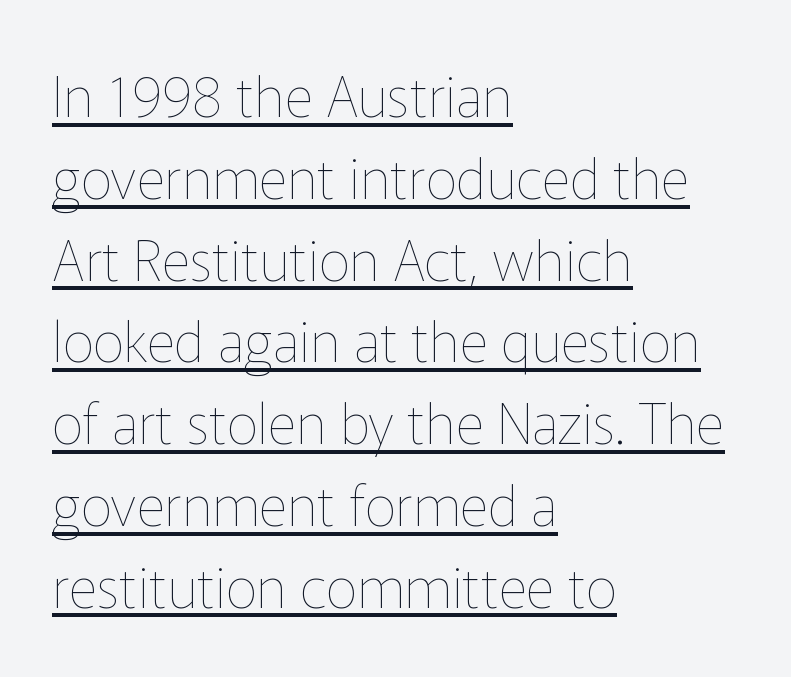
Q: Is the text bold? A: No.
Q: Is the text italic (slanted)? A: No, it is upright.
Q: Is the text underlined? A: Yes.
Q: How is the paragraph aligned? A: Left-aligned.
Q: Is the spacing between letters normal or unusually wide? A: Normal.
Q: Is the spacing between lines tight, normal or loose? A: Normal.
Q: Width (condensed, normal, or wide)? A: Normal.
Q: Stroke contrast? A: Low.
Q: x-height? A: Medium.
Q: Monospaced? A: No.
